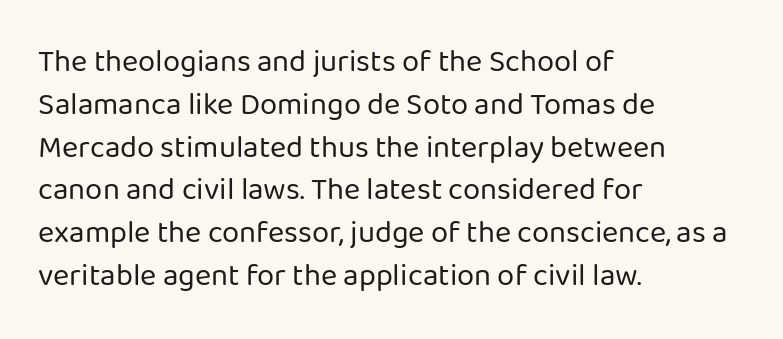
The image shows 31 px regular-weight sans-serif type, upright; set left-aligned, normal line spacing (1.38x), normal letter spacing, not underlined; low stroke contrast and a medium x-height.
